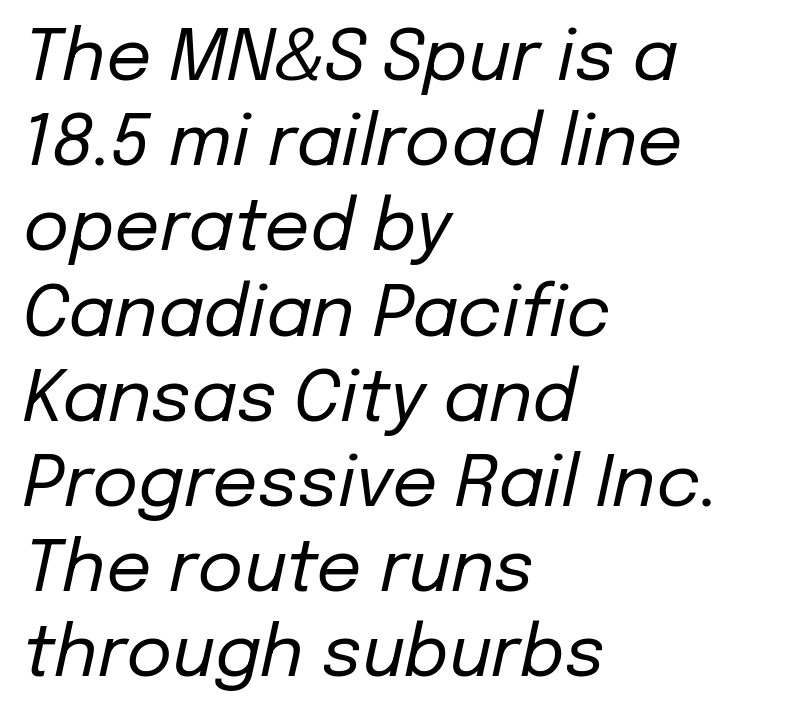
{"italic": "yes", "lean": "right", "slant_degrees": 12, "bold": "no", "weight": "regular", "width": "normal", "stroke_contrast": "low", "x_height": "medium", "monospaced": "no", "underline": "no", "align": "left", "line_spacing_ratio": 1.2, "letter_spacing": "normal", "letter_spacing_em": 0.0, "glyph_px": 71}
